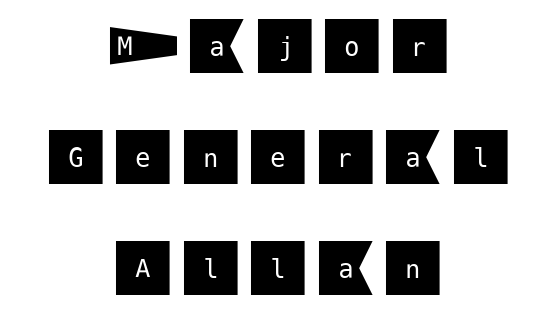
The image shows 61 px sans-serif type, upright; set centered, line spacing 1.82x, not underlined; medium stroke contrast and a large x-height.
